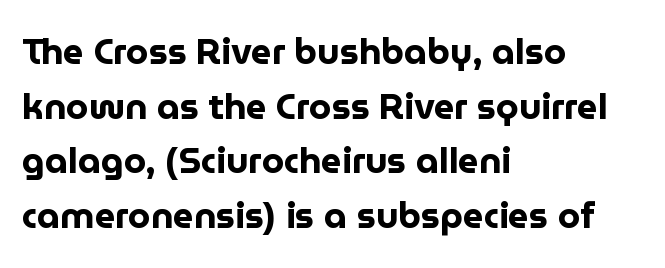
The image shows 36 px bold sans-serif type, upright; set left-aligned, normal line spacing (1.52x), normal letter spacing, not underlined; low stroke contrast and a medium x-height.
